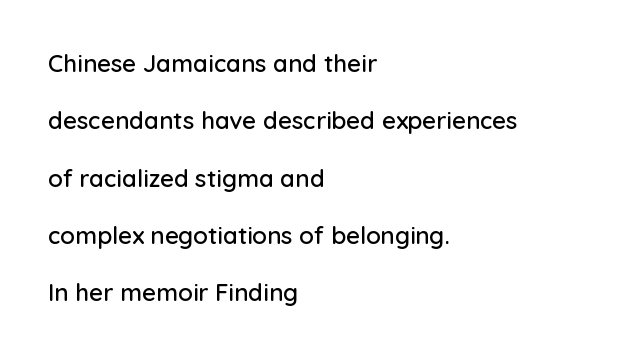
Standard letterfit; no display-style spreading of the glyphs. Posture: vertical. Notice how the passage keeps a crisp vertical edge on the left only. Regarding leading, the lines here are spaced well apart. The string is rendered with underlining switched off.
